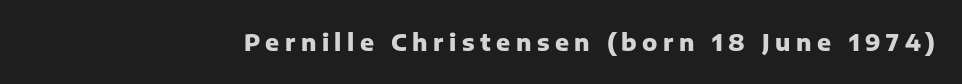
The lettering holds an erect, upright posture throughout. Strokes here are thick enough to call this a true bold. Substantial extra tracking has been applied to these lines. The specimen omits any rule beneath the text block's lines.
